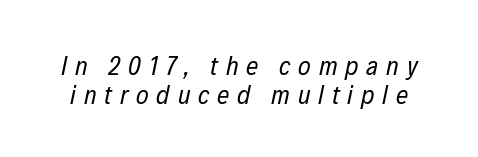
No chunkiness to these letters — they're not bold. The axis of the letterforms is tilted away from vertical. This sample trades vertical openness for compactness between lines. Tracking value appears strongly positive — letters spread wide. Unmarked baselines from the first word to the last.
